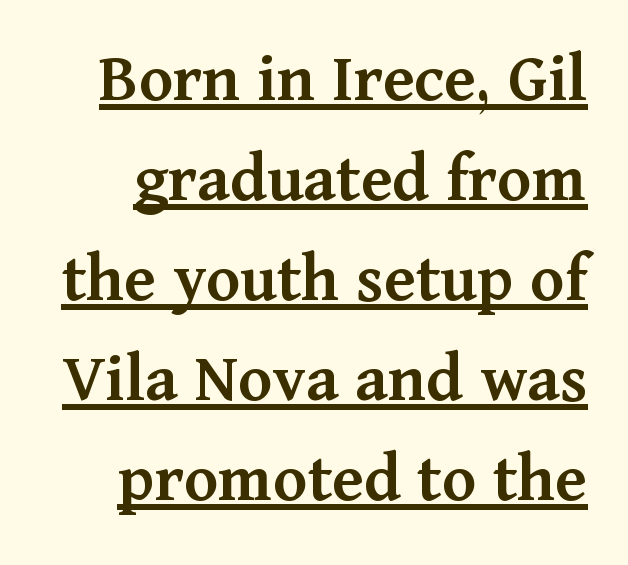
The image shows 71 px semibold serif type, upright; set normal line spacing (1.41x), normal letter spacing, underlined; medium stroke contrast and a medium x-height.
